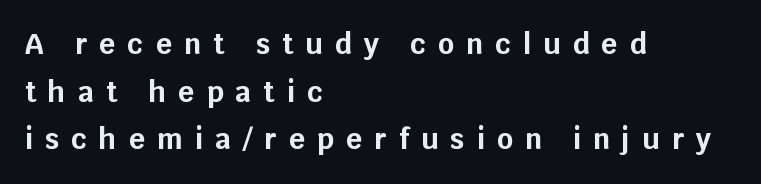
{"serif": "no", "italic": "no", "bold": "yes", "weight": "bold", "width": "normal", "stroke_contrast": "low", "x_height": "large", "monospaced": "no", "underline": "no", "align": "left", "line_spacing": "normal", "line_spacing_ratio": 1.7, "letter_spacing": "wide", "letter_spacing_em": 0.43, "glyph_px": 28}
